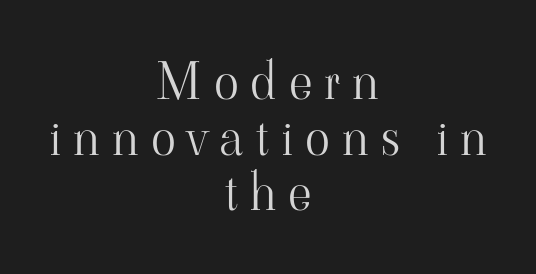
{"serif": "yes", "italic": "no", "bold": "no", "weight": "light", "width": "normal", "stroke_contrast": "high", "x_height": "small", "monospaced": "no", "underline": "no", "align": "center", "line_spacing": "tight", "line_spacing_ratio": 1.07, "letter_spacing": "wide", "letter_spacing_em": 0.23, "glyph_px": 52}
